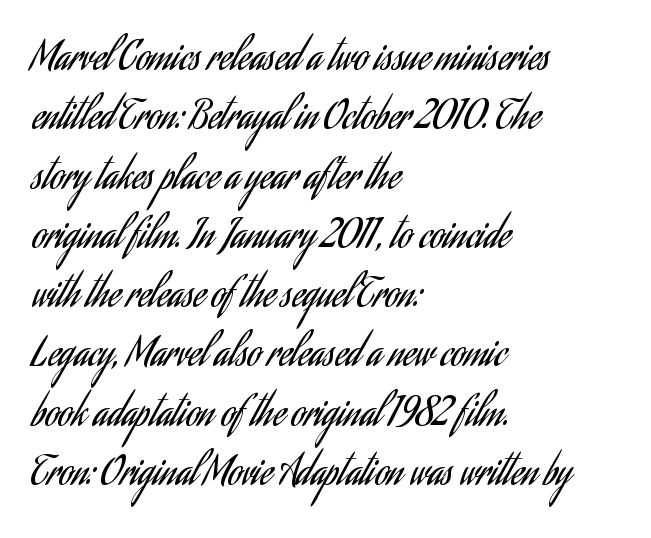
Q: Is the text bold? A: No.
Q: Is the text italic (slanted)? A: Yes.
Q: Is the typeface a serif or a sans-serif typeface? A: Sans-serif.
Q: Is the text underlined? A: No.
Q: How is the paragraph aligned? A: Left-aligned.
Q: Is the spacing between letters normal or unusually wide? A: Normal.
Q: Is the spacing between lines tight, normal or loose? A: Normal.
Q: Width (condensed, normal, or wide)? A: Condensed.
Q: Stroke contrast? A: Low.
Q: x-height? A: Small.
Q: Monospaced? A: No.
